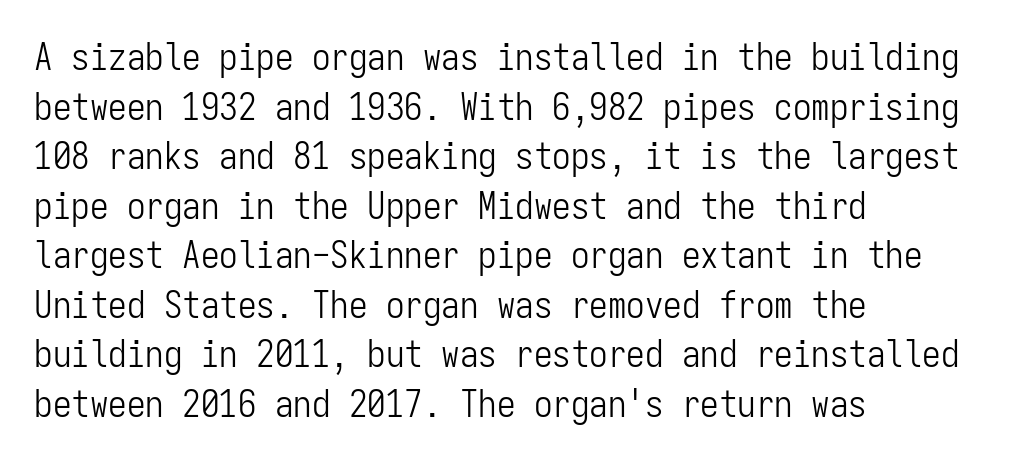
The strokes are not fattened; the text isn't bold. Does the copy run flush right? No — it runs flush left. Students, observe: this is what conventionally led text looks like. Rule under the text: the space is simply empty. The rendering uses typewriter-style spacing with identical character cells. The letterforms sit shoulder to shoulder at normal distance.
